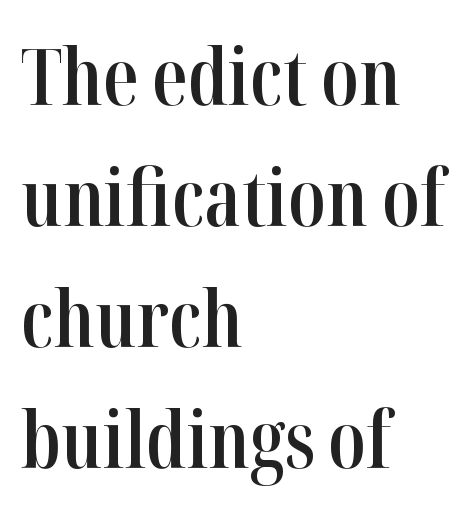
Q: Is the text bold? A: Semi-bold.
Q: Is the text italic (slanted)? A: No, it is upright.
Q: Is the typeface a serif or a sans-serif typeface? A: Serif.
Q: Is the text underlined? A: No.
Q: How is the paragraph aligned? A: Left-aligned.
Q: Is the spacing between letters normal or unusually wide? A: Normal.
Q: Is the spacing between lines tight, normal or loose? A: Normal.
Q: Width (condensed, normal, or wide)? A: Condensed.
Q: Stroke contrast? A: High.
Q: x-height? A: Medium.
Q: Monospaced? A: No.
